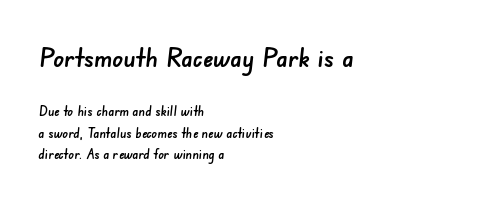
{"underline": "no", "align": "left", "line_spacing": "normal", "line_spacing_ratio": 1.51, "letter_spacing": "normal", "letter_spacing_em": 0.0, "larger_block": "first", "size_ratio": 1.93, "glyph_px": 27}
